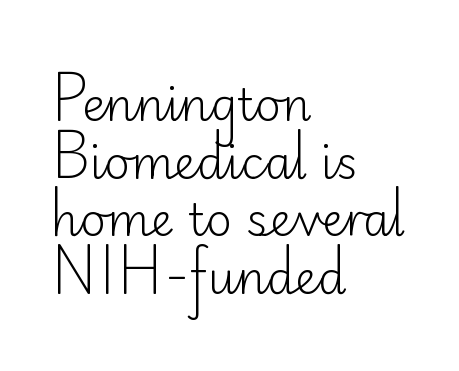
{"serif": "no", "italic": "no", "bold": "no", "weight": "light", "width": "normal", "stroke_contrast": "low", "x_height": "small", "monospaced": "no", "underline": "no", "align": "left", "line_spacing": "normal", "line_spacing_ratio": 1.28, "letter_spacing": "normal", "letter_spacing_em": 0.0, "glyph_px": 45}
